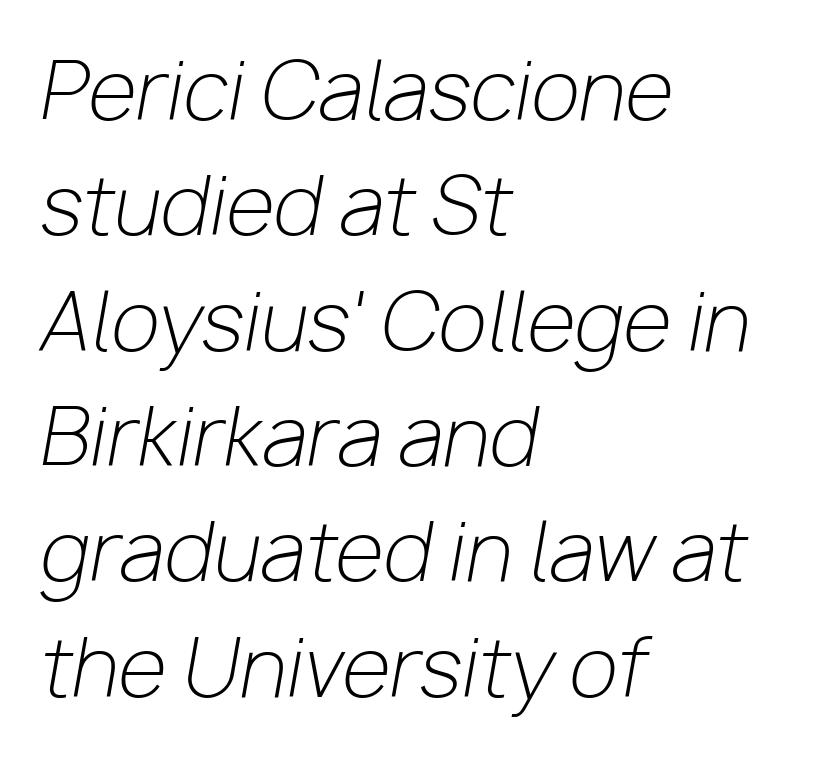
Q: Is the text bold? A: No.
Q: Is the text italic (slanted)? A: Yes, it leans right by about 10 degrees.
Q: Is the text underlined? A: No.
Q: How is the paragraph aligned? A: Left-aligned.
Q: Is the spacing between letters normal or unusually wide? A: Normal.
Q: Is the spacing between lines tight, normal or loose? A: Normal.
Q: Width (condensed, normal, or wide)? A: Normal.
Q: Stroke contrast? A: Low.
Q: x-height? A: Medium.
Q: Monospaced? A: No.
